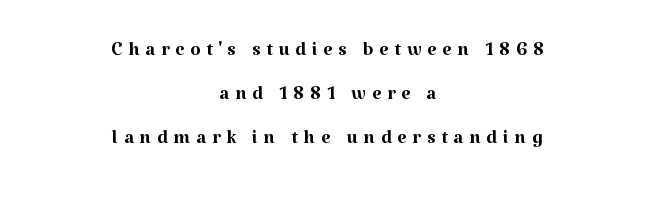
Q: Is the text bold? A: No.
Q: Is the text italic (slanted)? A: No, it is upright.
Q: Is the text underlined? A: No.
Q: How is the paragraph aligned? A: Centered.
Q: Is the spacing between letters normal or unusually wide? A: Unusually wide.
Q: Is the spacing between lines tight, normal or loose? A: Normal.
